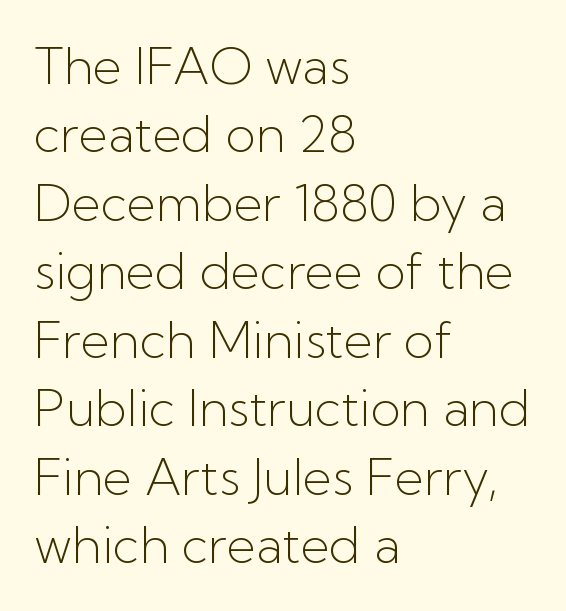
This rendering leaves character spacing at its baseline value. Bare-footed words on every line. Italic? Not at all — the glyphs are vertical. The typesetting does not lean heavy: it is not bold.
